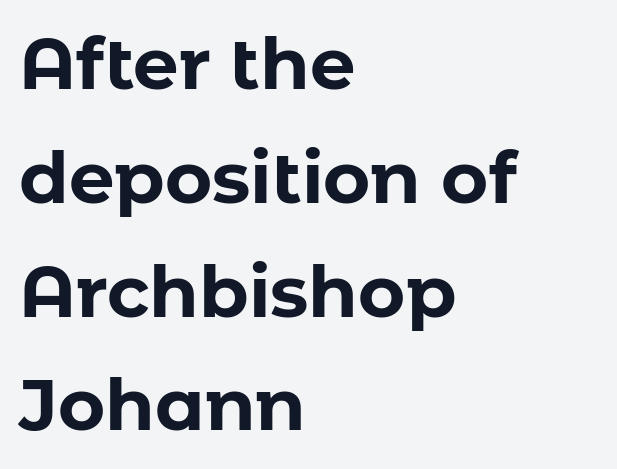
You could not count columns in this text — the font is proportionally spaced. The letters sit at their default tracking, neither squeezed nor spread. Notice how the passage keeps a crisp vertical edge on the left only. The specimen omits any rule beneath the text block's lines.
